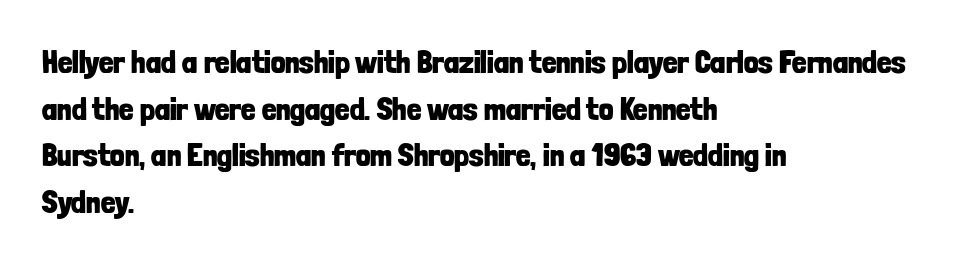
The image shows 32 px bold, condensed sans-serif type, upright; set left-aligned, normal line spacing (1.46x), normal letter spacing, not underlined; low stroke contrast and a medium x-height.
